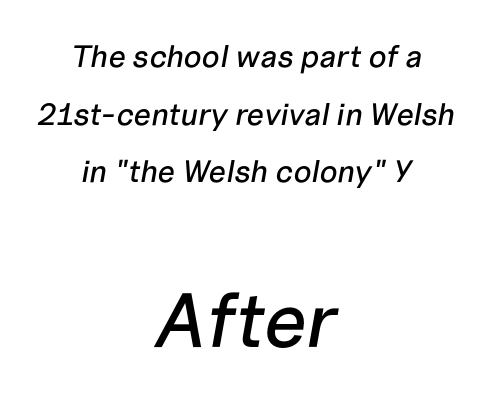
The passage is arranged like a title page — every line centered. Here the glyphs are tracked normally, forming tight word shapes. Words float on clear page, feet unadorned. Size contrast runs from small at the top to large at the bottom. The passage shown is typed in a proportional face where columns would drift. The glyphs look as if they've been sheared to an angle.
